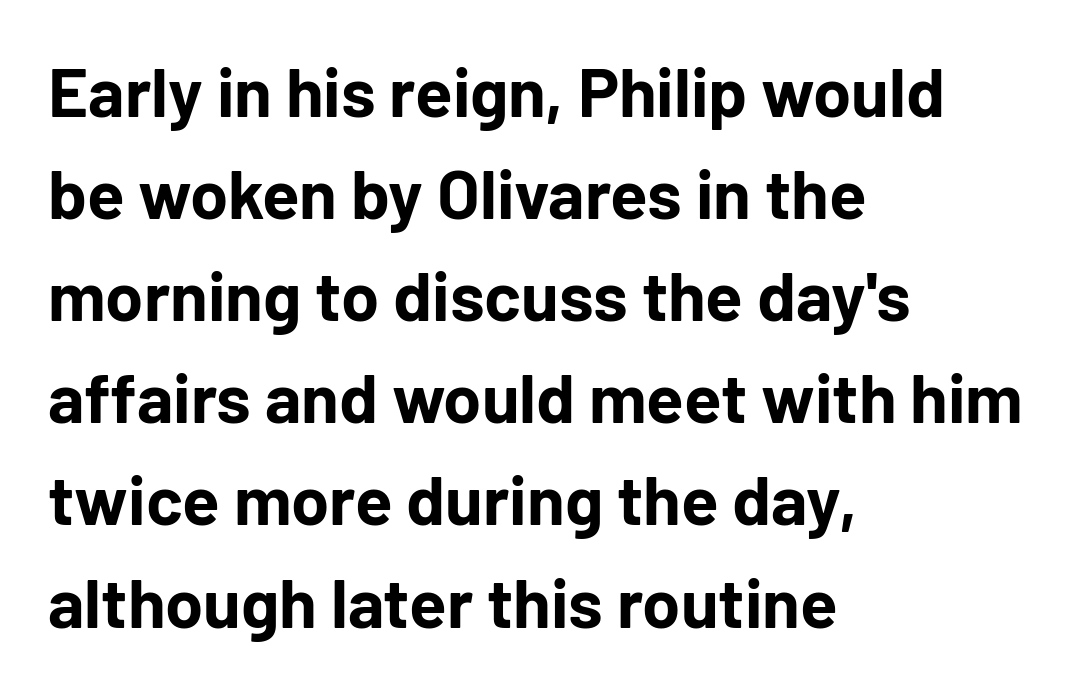
The image shows 69 px bold sans-serif type, upright; set left-aligned, normal line spacing (1.48x), normal letter spacing, not underlined; low stroke contrast and a medium x-height.
